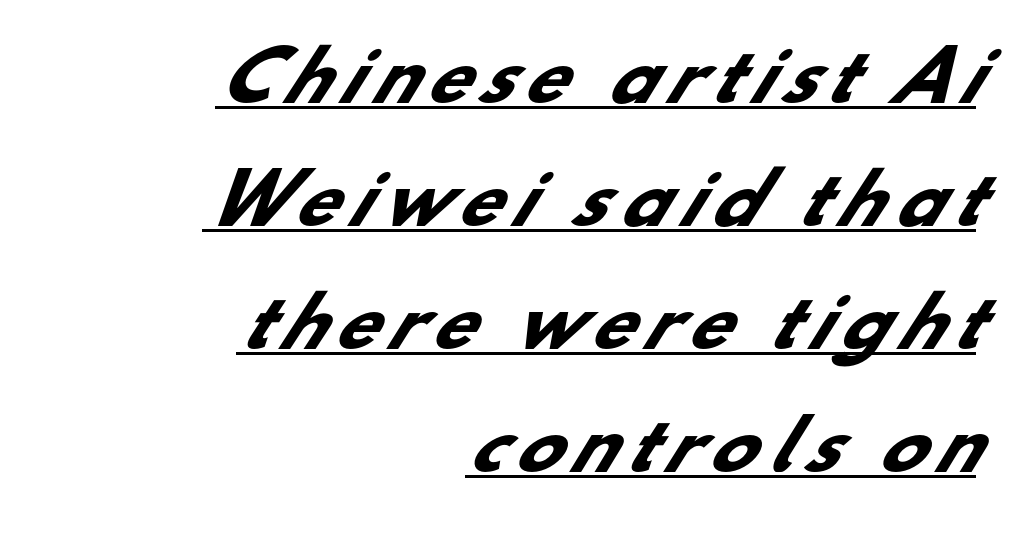
{"serif": "no", "bold": "yes", "weight": "heavy", "width": "normal", "stroke_contrast": "low", "x_height": "small", "monospaced": "no", "underline": "yes", "align": "right", "line_spacing_ratio": 1.81, "glyph_px": 68}
